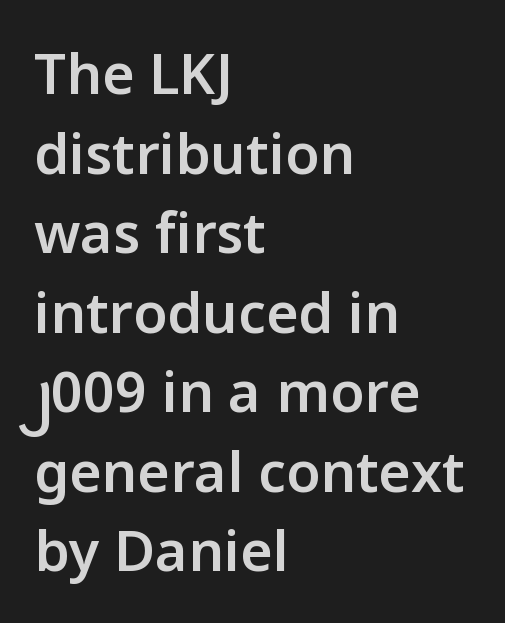
Q: Is the text bold? A: Semi-bold.
Q: Is the text italic (slanted)? A: No, it is upright.
Q: Is the typeface a serif or a sans-serif typeface? A: Sans-serif.
Q: Is the text underlined? A: No.
Q: How is the paragraph aligned? A: Left-aligned.
Q: Is the spacing between letters normal or unusually wide? A: Normal.
Q: Is the spacing between lines tight, normal or loose? A: Normal.
Q: Width (condensed, normal, or wide)? A: Normal.
Q: Stroke contrast? A: Low.
Q: x-height? A: Medium.
Q: Monospaced? A: No.
